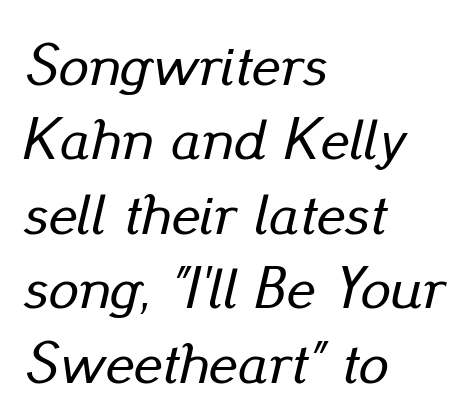
{"italic": "yes", "lean": "right", "slant_degrees": 13, "width": "normal", "stroke_contrast": "low", "x_height": "small", "monospaced": "no", "underline": "no", "align": "left", "line_spacing_ratio": 1.24, "letter_spacing": "normal", "letter_spacing_em": 0.0, "glyph_px": 60}
